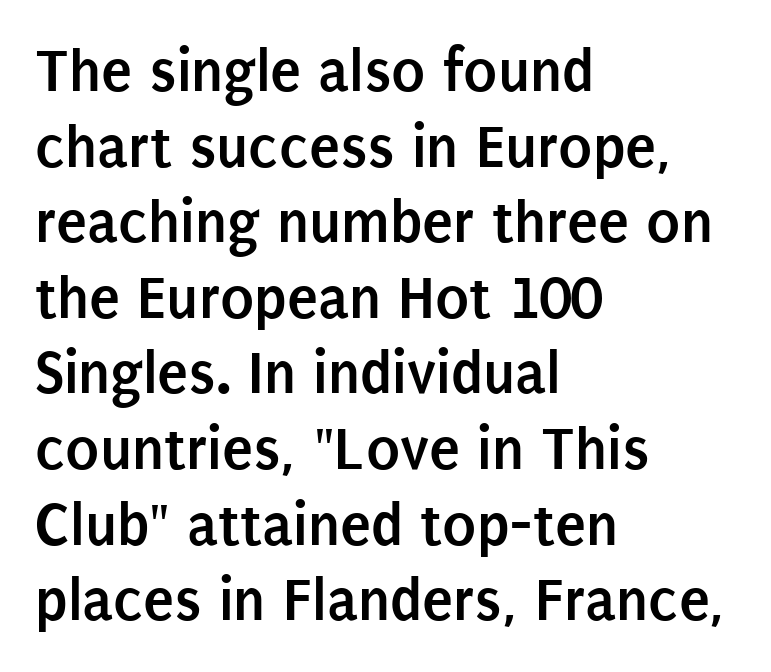
Q: Is the text bold? A: Yes.
Q: Is the text italic (slanted)? A: No, it is upright.
Q: Is the typeface a serif or a sans-serif typeface? A: Sans-serif.
Q: Is the text underlined? A: No.
Q: How is the paragraph aligned? A: Left-aligned.
Q: Is the spacing between letters normal or unusually wide? A: Normal.
Q: Width (condensed, normal, or wide)? A: Condensed.
Q: Stroke contrast? A: Low.
Q: x-height? A: Large.
Q: Monospaced? A: No.
